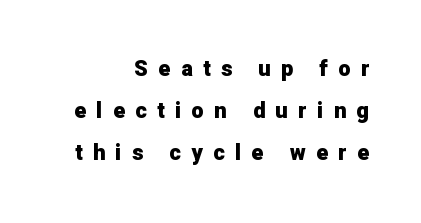
Q: Is the text bold? A: Yes.
Q: Is the text italic (slanted)? A: No, it is upright.
Q: Is the text underlined? A: No.
Q: How is the paragraph aligned? A: Right-aligned.
Q: Is the spacing between letters normal or unusually wide? A: Unusually wide.
Q: Is the spacing between lines tight, normal or loose? A: Loose.
